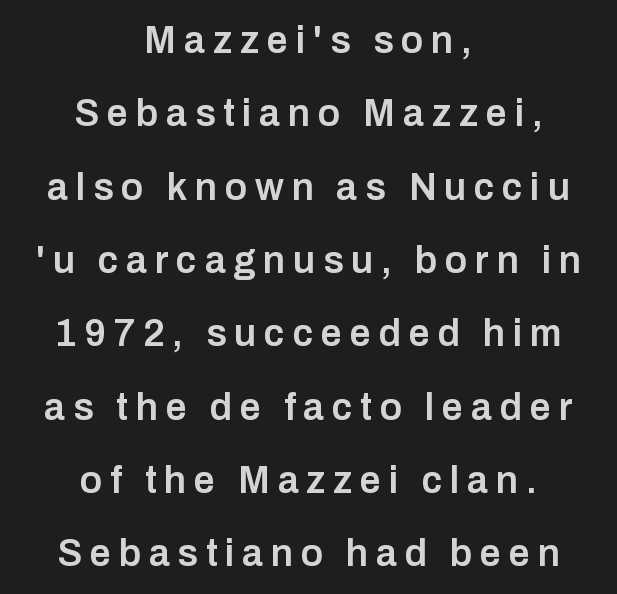
Casual observation: everything's sitting right in the middle. Emphasis by weight is partial: semibold. Quick note: not italic, upright. Type without underlining. Does the leading feel generous? Absolutely, it's lavish. A sans-serif font was chosen for this passage.
